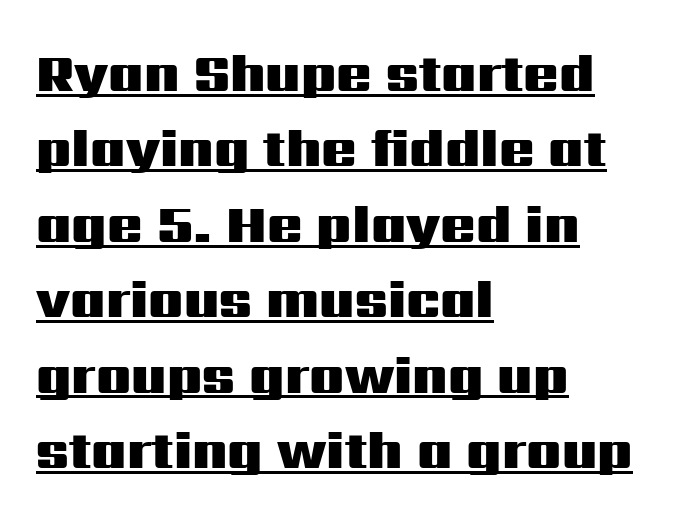
You'd pick this weight for a headline — it's a proper bold. The rendered words wear a rule along their underside. How would I describe the line gaps? Plain and ordinary. The passage shown is typed in a proportional face where columns would drift. Every character sits straight up, as roman type does. Layout note: lines flush left.
